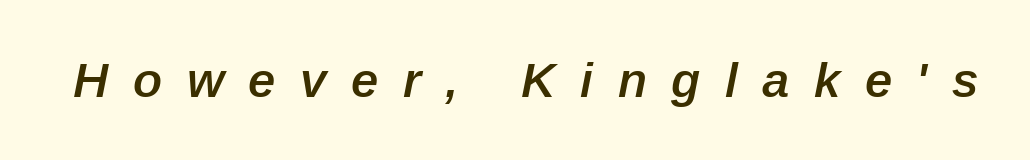
The image shows 49 px semibold type, italic (leaning right); set unusually wide letter spacing (+0.5 em), not underlined; low stroke contrast and a medium x-height.
